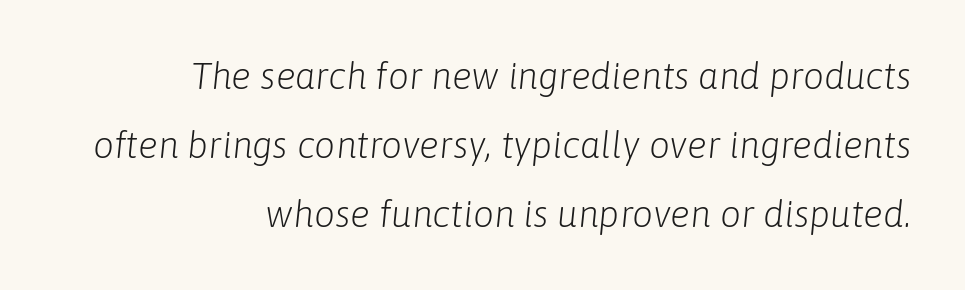
{"italic": "yes", "lean": "right", "slant_degrees": 6, "bold": "no", "weight": "light", "width": "normal", "stroke_contrast": "low", "x_height": "medium", "monospaced": "no", "underline": "no", "align": "right", "line_spacing_ratio": 1.87, "letter_spacing": "normal", "letter_spacing_em": 0.0, "glyph_px": 37}
